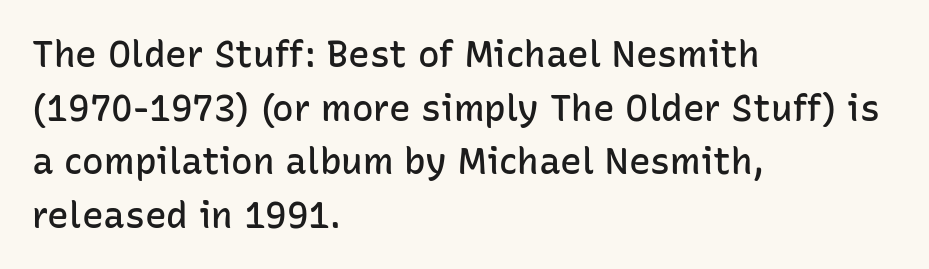
{"serif": "no", "italic": "no", "bold": "semi", "weight": "semibold", "width": "normal", "stroke_contrast": "low", "x_height": "medium", "monospaced": "no", "underline": "no", "align": "left", "line_spacing": "normal", "line_spacing_ratio": 1.49, "letter_spacing": "normal", "letter_spacing_em": 0.0, "glyph_px": 36}
